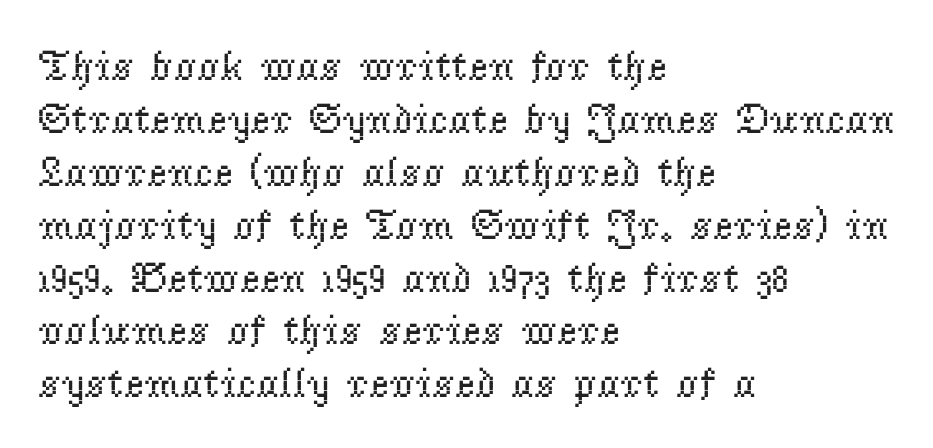
The image shows 43 px regular-weight serif type, upright; set left-aligned, line spacing 1.23x, normal letter spacing, not underlined; low stroke contrast and a small x-height.
